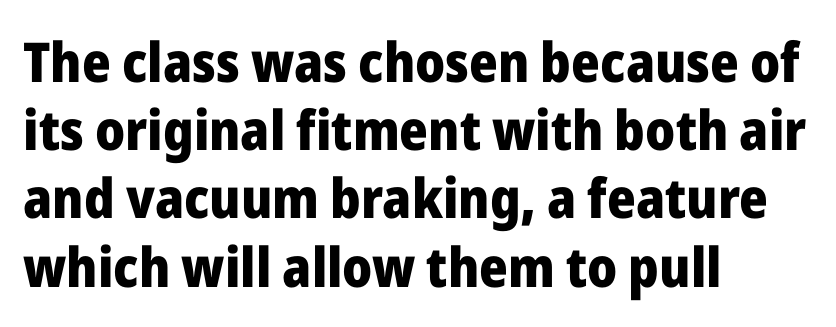
{"serif": "no", "italic": "no", "bold": "yes", "weight": "heavy", "width": "normal", "stroke_contrast": "low", "x_height": "medium", "monospaced": "no", "underline": "no", "align": "left", "line_spacing_ratio": 1.24, "letter_spacing": "normal", "letter_spacing_em": 0.0, "glyph_px": 55}
